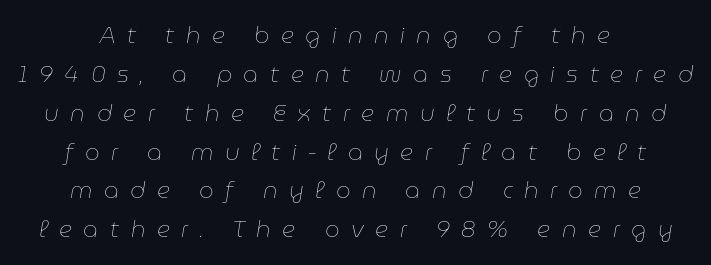
The image shows 23 px text type, italic (leaning right); set centered, normal line spacing (1.69x), unusually wide letter spacing (+0.5 em), not underlined.
